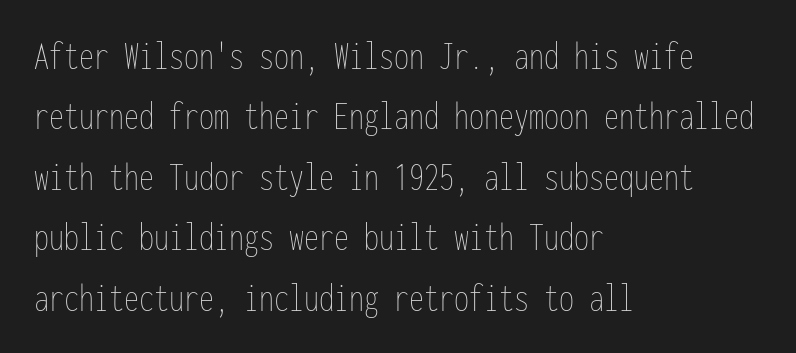
{"italic": "no", "bold": "no", "weight": "thin", "width": "condensed", "stroke_contrast": "low", "x_height": "medium", "monospaced": "yes", "underline": "no", "align": "left", "line_spacing": "normal", "line_spacing_ratio": 1.51, "letter_spacing": "normal", "letter_spacing_em": 0.0, "glyph_px": 40}
